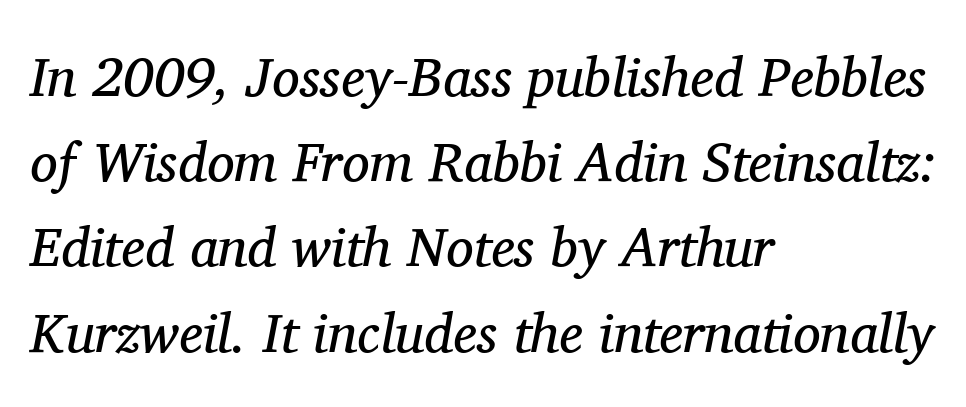
The image shows 55 px regular-weight serif type, italic (leaning right); set left-aligned, normal line spacing (1.55x), normal letter spacing, not underlined; medium stroke contrast and a medium x-height.
